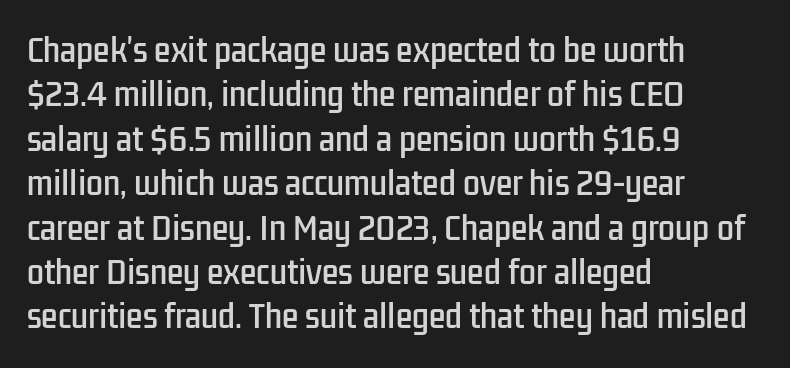
Rows of type keep a routine distance in the vertical direction. Are there feet on the stems? There aren't — it's a sans. You could not count columns in this text — the font is proportionally spaced. A student would call this left alignment; a typographer would say flush left, rag right. The type is set solid horizontally, with unmodified tracking. Notice how the stems are strictly vertical — no italics here.
